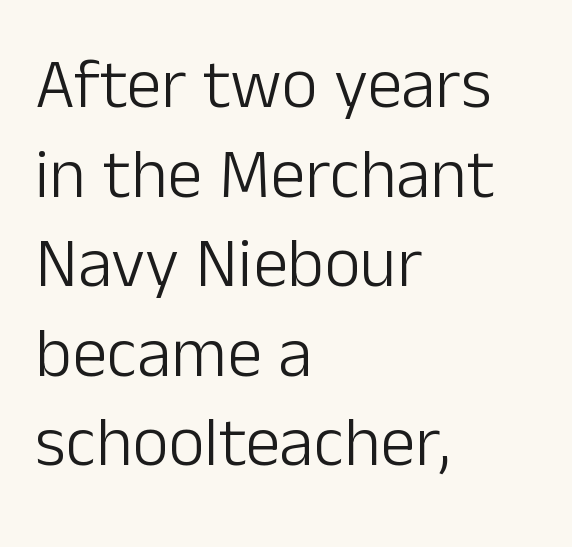
Q: Is the text bold? A: No.
Q: Is the text italic (slanted)? A: No, it is upright.
Q: Is the typeface a serif or a sans-serif typeface? A: Sans-serif.
Q: Is the text underlined? A: No.
Q: How is the paragraph aligned? A: Left-aligned.
Q: Is the spacing between letters normal or unusually wide? A: Normal.
Q: Is the spacing between lines tight, normal or loose? A: Normal.
Q: Width (condensed, normal, or wide)? A: Normal.
Q: Stroke contrast? A: Low.
Q: x-height? A: Medium.
Q: Monospaced? A: No.
